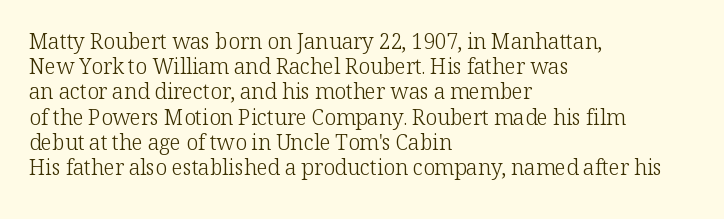
{"italic": "no", "bold": "no", "underline": "no", "align": "left", "line_spacing_ratio": 1.2, "letter_spacing": "normal", "letter_spacing_em": 0.0, "glyph_px": 21}
